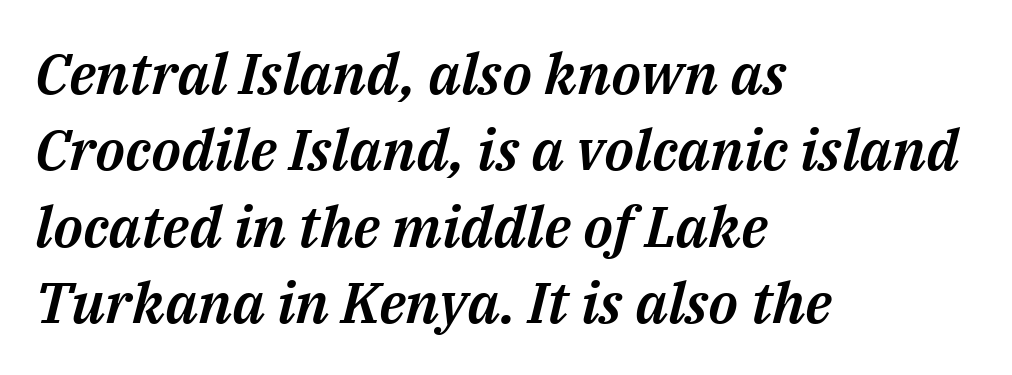
Leading: standard. The glyphs are unaccompanied by any horizontal stroke below them. The passage is arranged the way most books set body copy — flush left. The gaps between neighbouring characters are ordinary and unremarkable. Slant detected: the letters are inclined.
